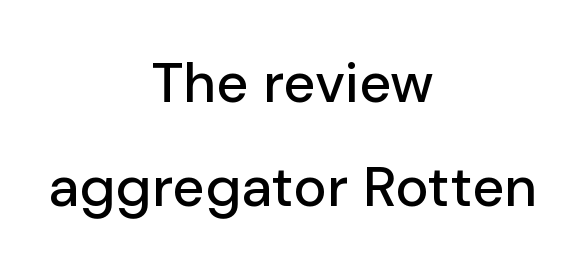
Q: Is the text italic (slanted)? A: No, it is upright.
Q: Is the typeface a serif or a sans-serif typeface? A: Sans-serif.
Q: Is the text underlined? A: No.
Q: How is the paragraph aligned? A: Centered.
Q: Is the spacing between letters normal or unusually wide? A: Normal.
Q: Width (condensed, normal, or wide)? A: Normal.
Q: Stroke contrast? A: Low.
Q: x-height? A: Medium.
Q: Monospaced? A: No.
